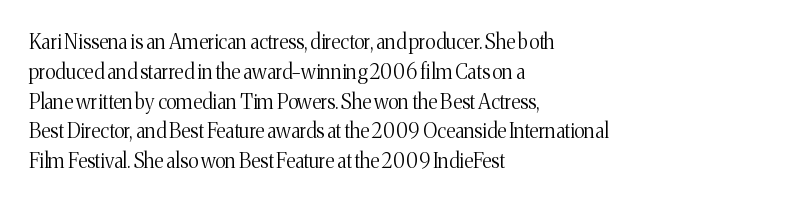
The image shows 20 px text type, upright; set left-aligned, normal line spacing (1.49x), normal letter spacing, not underlined.
